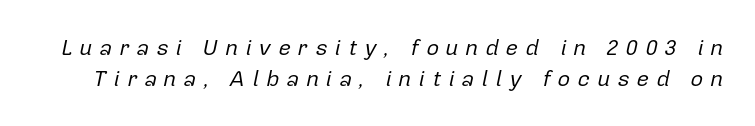
Q: Is the text bold? A: No.
Q: Is the text italic (slanted)? A: Yes, it leans right by about 12 degrees.
Q: Is the text underlined? A: No.
Q: Is the spacing between letters normal or unusually wide? A: Unusually wide.
Q: Is the spacing between lines tight, normal or loose? A: Normal.
